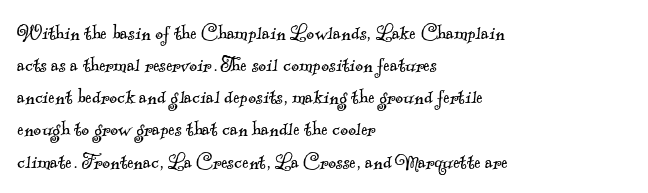
The image shows 24 px text type; set left-aligned, normal line spacing (1.34x), normal letter spacing, not underlined.
